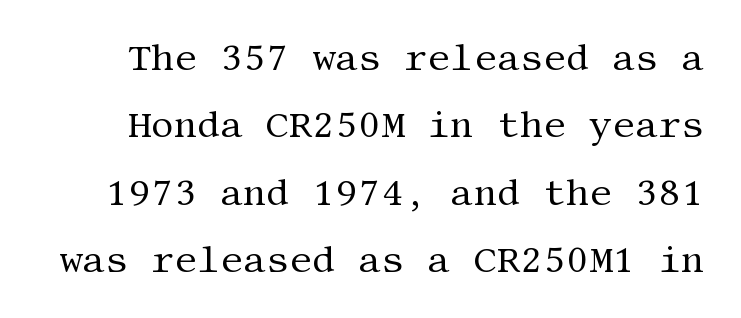
The image shows 36 px regular-weight serif type, upright; set line spacing 1.87x, normal letter spacing, not underlined; medium stroke contrast and a large x-height.
